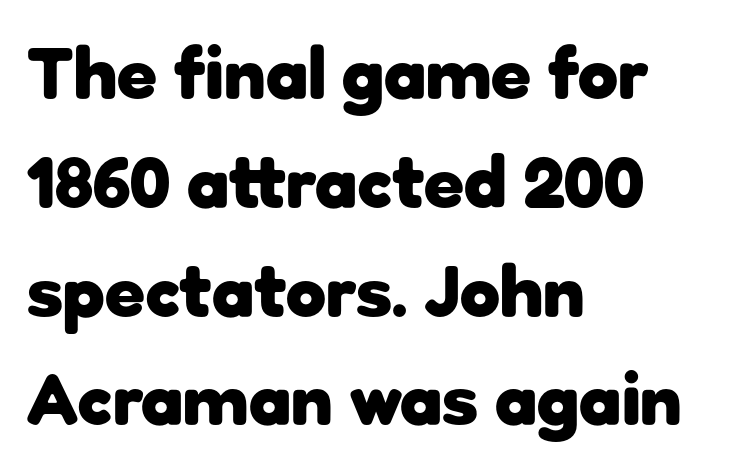
Q: Is the text bold? A: Yes.
Q: Is the text italic (slanted)? A: No, it is upright.
Q: Is the typeface a serif or a sans-serif typeface? A: Sans-serif.
Q: Is the text underlined? A: No.
Q: How is the paragraph aligned? A: Left-aligned.
Q: Is the spacing between letters normal or unusually wide? A: Normal.
Q: Is the spacing between lines tight, normal or loose? A: Normal.
Q: Width (condensed, normal, or wide)? A: Normal.
Q: Stroke contrast? A: Low.
Q: x-height? A: Medium.
Q: Monospaced? A: No.
